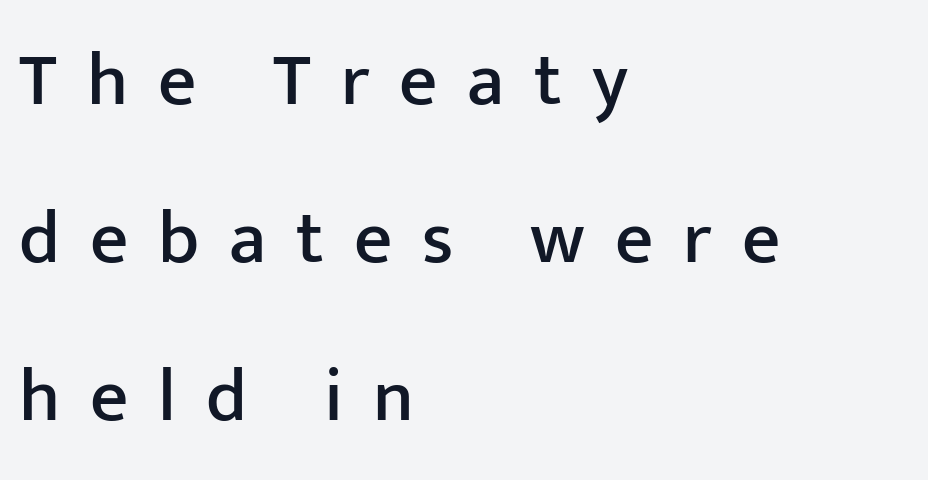
Q: Is the text italic (slanted)? A: No, it is upright.
Q: Is the typeface a serif or a sans-serif typeface? A: Sans-serif.
Q: Is the text underlined? A: No.
Q: How is the paragraph aligned? A: Left-aligned.
Q: Is the spacing between letters normal or unusually wide? A: Unusually wide.
Q: Is the spacing between lines tight, normal or loose? A: Loose.
Q: Width (condensed, normal, or wide)? A: Normal.
Q: Stroke contrast? A: Low.
Q: x-height? A: Medium.
Q: Monospaced? A: No.
